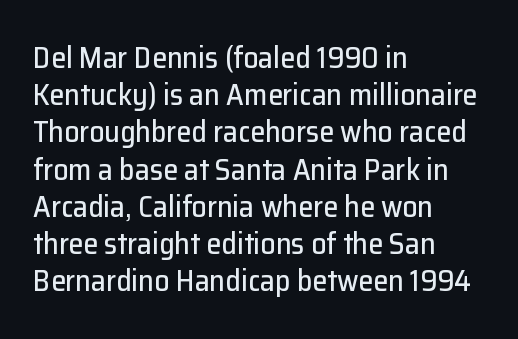
{"serif": "no", "italic": "no", "width": "normal", "stroke_contrast": "low", "x_height": "medium", "monospaced": "no", "underline": "no", "align": "left", "line_spacing_ratio": 1.24, "letter_spacing": "normal", "letter_spacing_em": 0.0, "glyph_px": 30}
